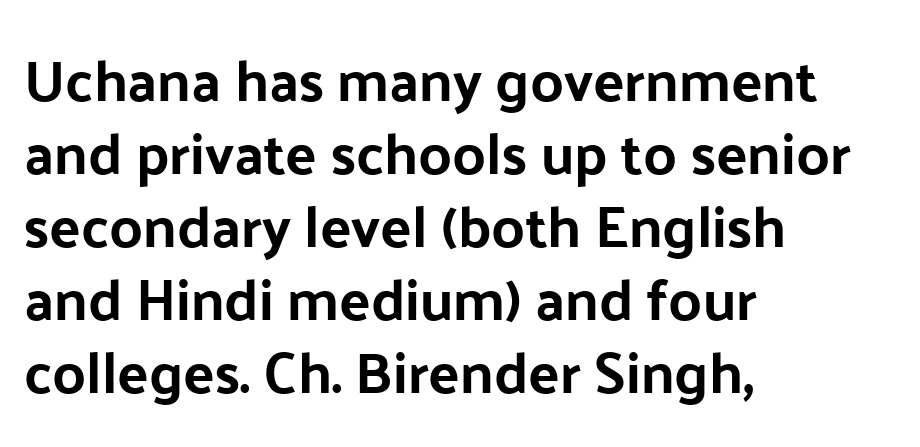
The image shows 58 px sans-serif type, upright; set left-aligned, normal line spacing (1.26x), normal letter spacing, not underlined; low stroke contrast and a medium x-height.
